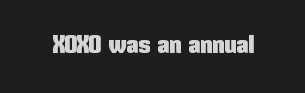
{"italic": "no", "underline": "no", "letter_spacing": "normal", "letter_spacing_em": 0.0, "glyph_px": 24}
